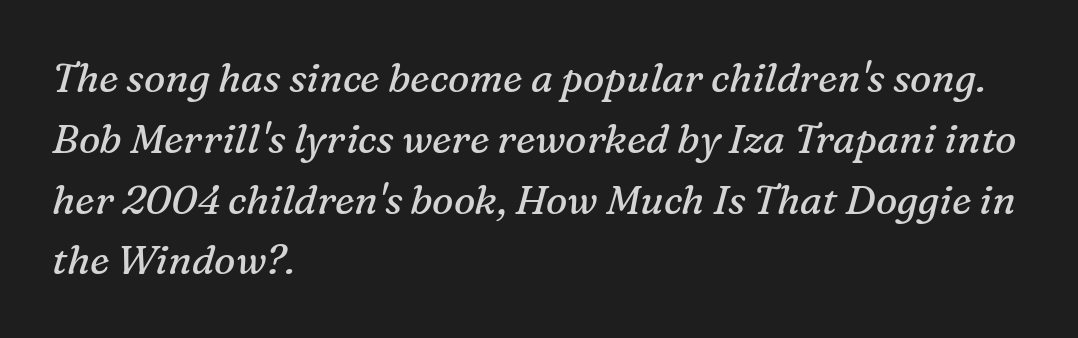
The image shows 40 px regular-weight serif type, italic (leaning right); set left-aligned, normal line spacing (1.52x), normal letter spacing, not underlined; medium stroke contrast and a medium x-height.
